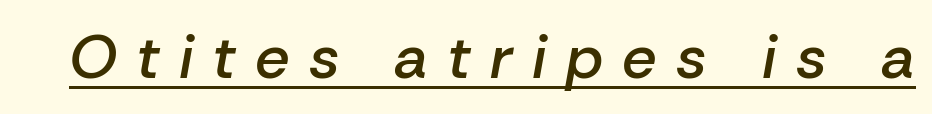
{"italic": "yes", "lean": "right", "slant_degrees": 10, "bold": "semi", "weight": "semibold", "width": "normal", "stroke_contrast": "low", "x_height": "medium", "monospaced": "no", "underline": "yes", "letter_spacing": "wide", "letter_spacing_em": 0.32, "glyph_px": 61}
